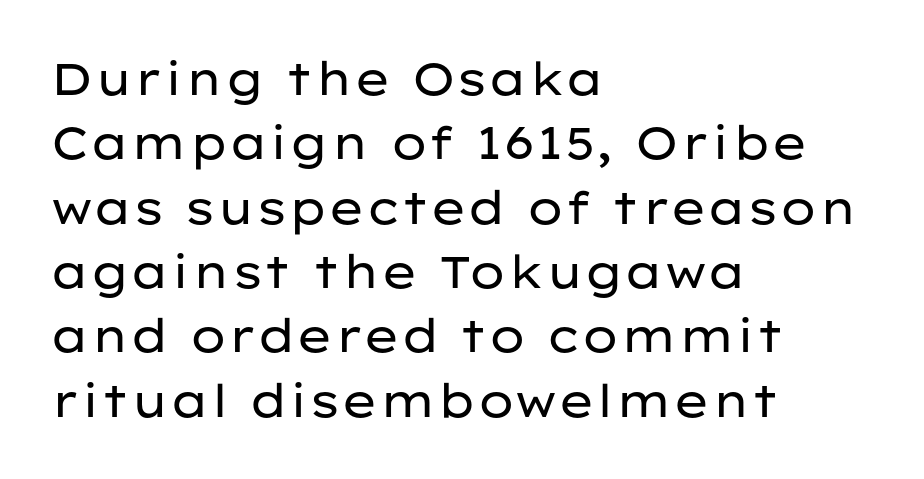
The image shows 45 px regular-weight, wide sans-serif type, upright; set left-aligned, normal line spacing (1.43x), normal letter spacing, not underlined; low stroke contrast and a medium x-height.
